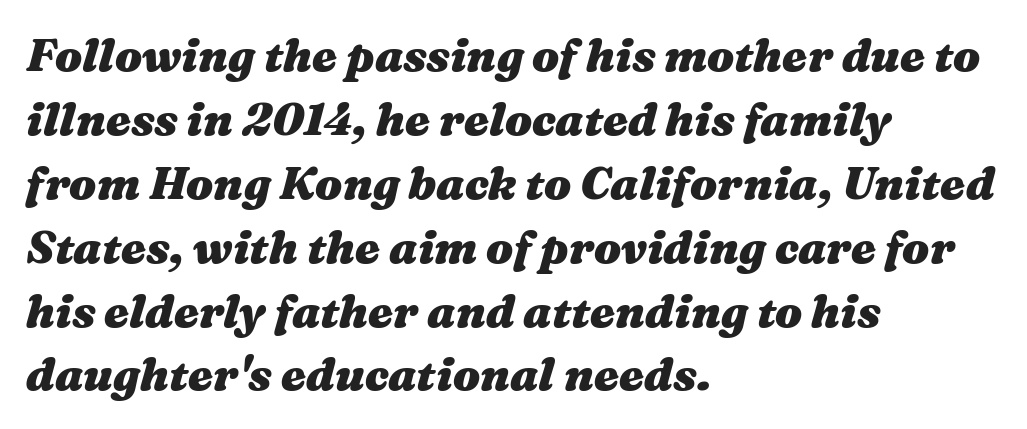
Q: Is the text bold? A: Yes.
Q: Is the text italic (slanted)? A: Yes, it leans right by about 16 degrees.
Q: Is the text underlined? A: No.
Q: How is the paragraph aligned? A: Left-aligned.
Q: Is the spacing between letters normal or unusually wide? A: Normal.
Q: Is the spacing between lines tight, normal or loose? A: Normal.
Q: Width (condensed, normal, or wide)? A: Wide.
Q: Stroke contrast? A: Medium.
Q: x-height? A: Medium.
Q: Monospaced? A: No.
